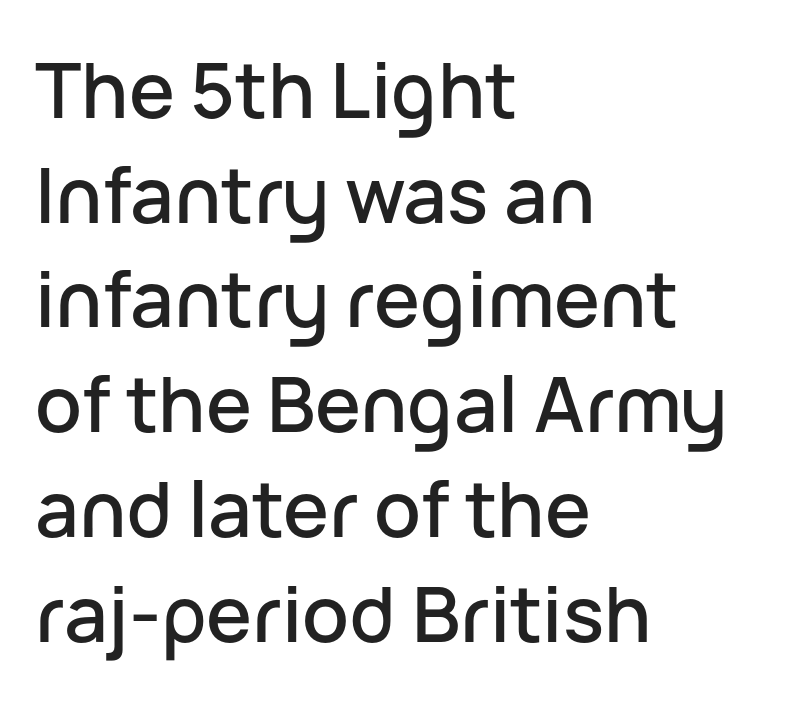
{"serif": "no", "italic": "no", "width": "normal", "stroke_contrast": "low", "x_height": "medium", "monospaced": "no", "underline": "no", "align": "left", "line_spacing": "normal", "line_spacing_ratio": 1.36, "letter_spacing": "normal", "letter_spacing_em": 0.0, "glyph_px": 77}
